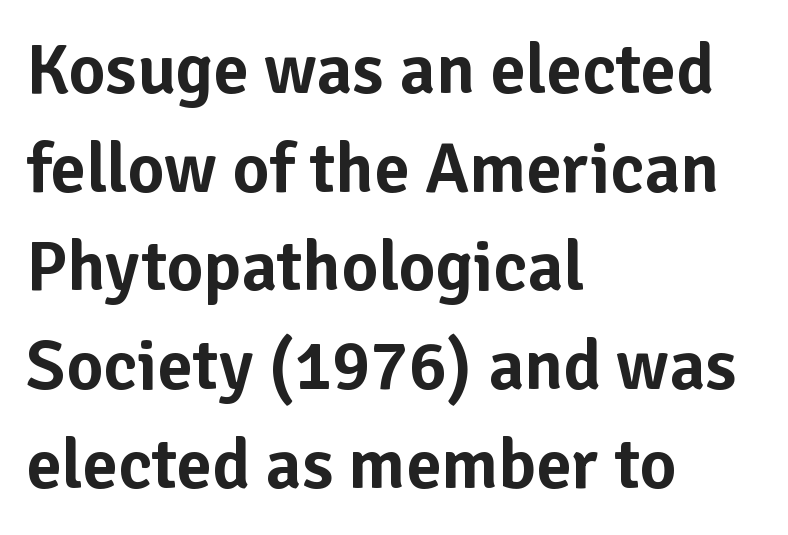
The ragged edge is on the right, which tells us the setting is flush left. Regular leading. Has an underline been added? It has not. There is no visible air inserted between adjacent glyphs. In terms of letterform style, serifs are entirely absent. The face used here is proportionally spaced, like ordinary book or web type.
